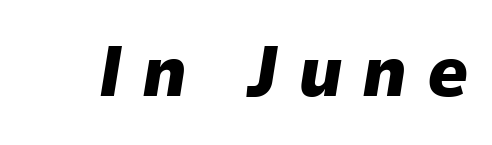
{"italic": "yes", "lean": "right", "slant_degrees": 9, "bold": "yes", "weight": "heavy", "width": "normal", "stroke_contrast": "low", "x_height": "medium", "monospaced": "no", "underline": "no", "letter_spacing": "wide", "letter_spacing_em": 0.27, "glyph_px": 72}
